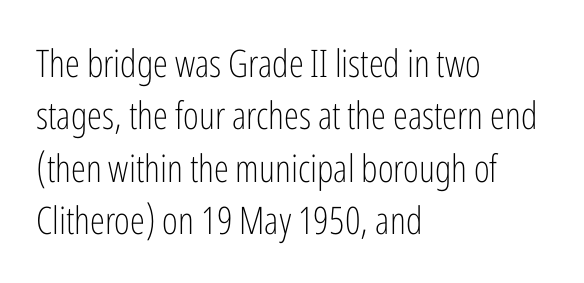
The passage shown has conventional tracking throughout. If you measured baseline to baseline, you'd find a middling distance. On a weight scale, this lands at 450 or below. A bare baseline throughout the passage. Character widths vary here, with narrow letters taking less room than wide ones.
